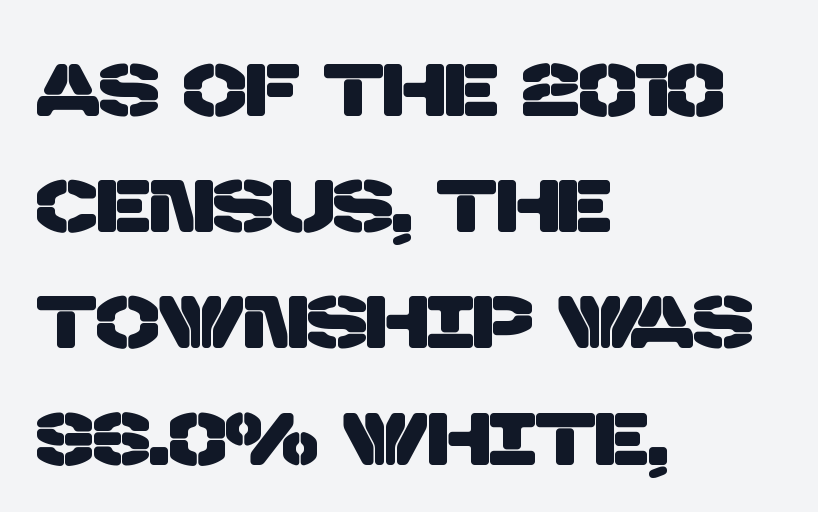
In CSS terms this would be text-align: left. Varying glyph widths throughout — classic text-font behaviour. Check where the strokes stop: nothing finishes them off — pure sans. Beneath every word, the page is bare. Summary of vertical rhythm: regular, with standard interline spacing.
